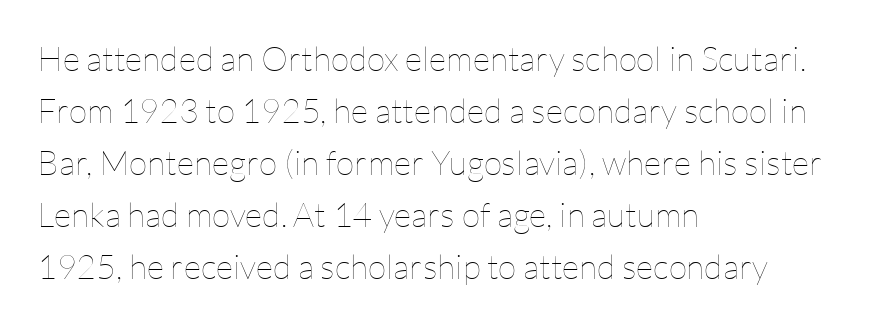
{"italic": "no", "bold": "no", "weight": "thin", "width": "normal", "stroke_contrast": "low", "x_height": "medium", "monospaced": "no", "underline": "no", "align": "left", "line_spacing": "normal", "line_spacing_ratio": 1.53, "letter_spacing": "normal", "letter_spacing_em": 0.0, "glyph_px": 34}
